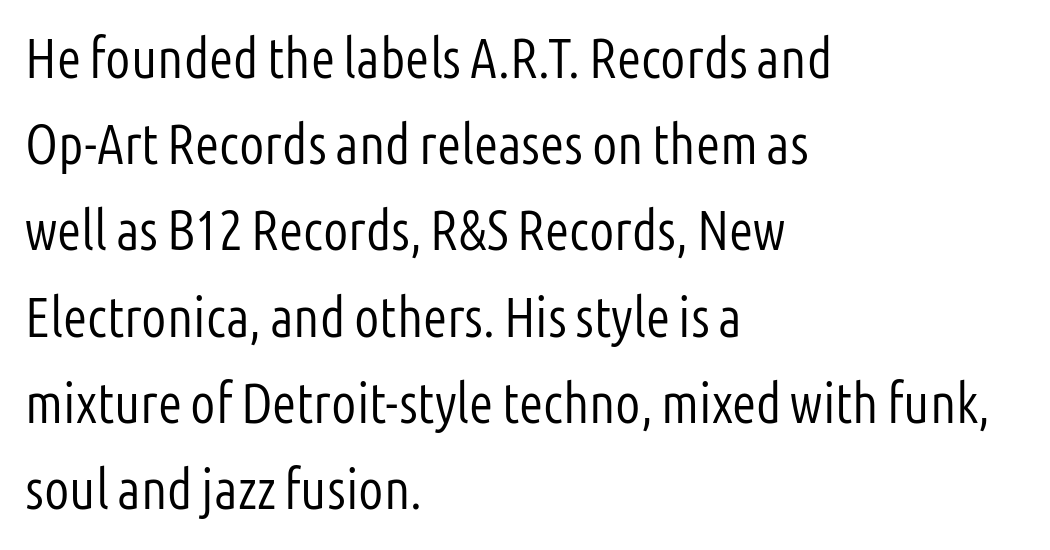
Q: Is the text bold? A: No.
Q: Is the text italic (slanted)? A: No, it is upright.
Q: Is the typeface a serif or a sans-serif typeface? A: Sans-serif.
Q: Is the text underlined? A: No.
Q: How is the paragraph aligned? A: Left-aligned.
Q: Is the spacing between letters normal or unusually wide? A: Normal.
Q: Is the spacing between lines tight, normal or loose? A: Normal.
Q: Width (condensed, normal, or wide)? A: Condensed.
Q: Stroke contrast? A: Low.
Q: x-height? A: Medium.
Q: Monospaced? A: No.
